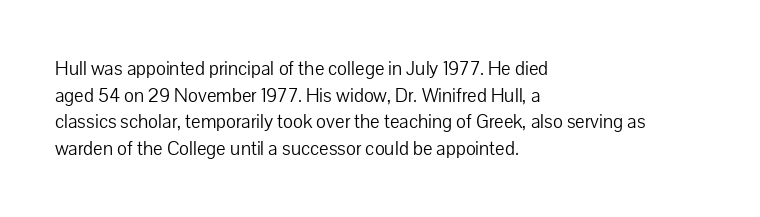
Does the copy run flush right? No — it runs flush left. The block of text has a typical density, with ordinary space between rows. This sample uses plain, unmodified letter spacing. The zone under the glyphs is completely vacant. A roman cut, with each character standing at attention. Stem width sits at or under what a default text font uses.
